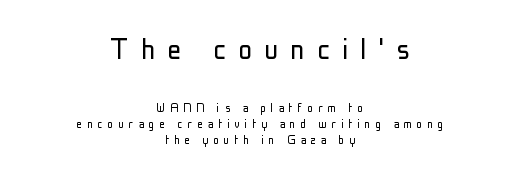
Q: Is the text bold? A: No.
Q: Is the text italic (slanted)? A: No, it is upright.
Q: Is the typeface a serif or a sans-serif typeface? A: Sans-serif.
Q: Is the text underlined? A: No.
Q: How is the paragraph aligned? A: Centered.
Q: Is the spacing between letters normal or unusually wide? A: Unusually wide.
Q: Which block of text is set in a larger size, the first (top) or the second (bottom)? A: The first (top) one.
Q: Width (condensed, normal, or wide)? A: Condensed.
Q: Stroke contrast? A: Low.
Q: x-height? A: Medium.
Q: Monospaced? A: No.
